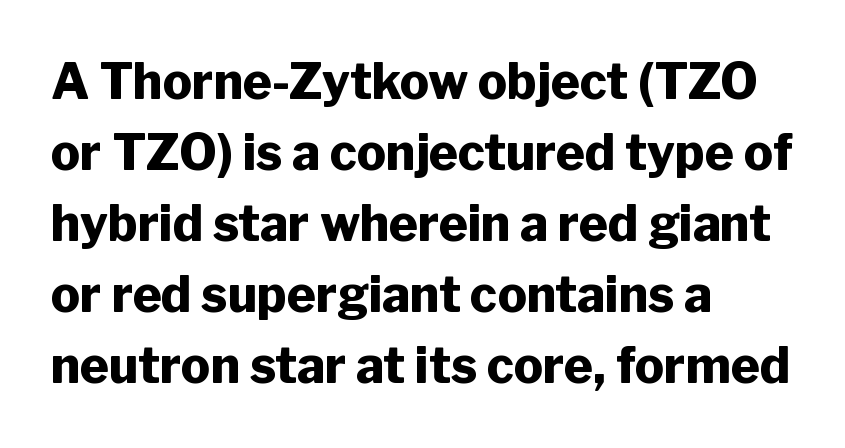
Q: Is the text bold? A: Yes.
Q: Is the text italic (slanted)? A: No, it is upright.
Q: Is the typeface a serif or a sans-serif typeface? A: Sans-serif.
Q: Is the text underlined? A: No.
Q: How is the paragraph aligned? A: Left-aligned.
Q: Is the spacing between letters normal or unusually wide? A: Normal.
Q: Is the spacing between lines tight, normal or loose? A: Normal.
Q: Width (condensed, normal, or wide)? A: Normal.
Q: Stroke contrast? A: Low.
Q: x-height? A: Medium.
Q: Monospaced? A: No.
